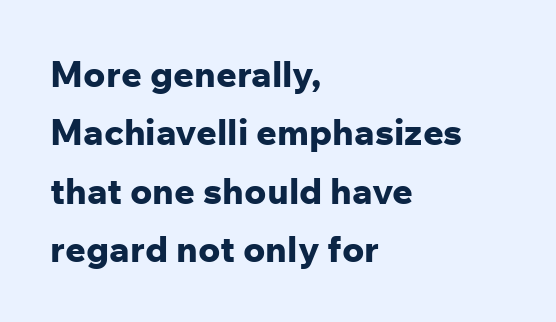
{"serif": "no", "italic": "no", "bold": "yes", "weight": "bold", "width": "normal", "stroke_contrast": "low", "x_height": "medium", "monospaced": "no", "underline": "no", "align": "left", "line_spacing": "normal", "line_spacing_ratio": 1.62, "letter_spacing": "normal", "letter_spacing_em": 0.0, "glyph_px": 36}
